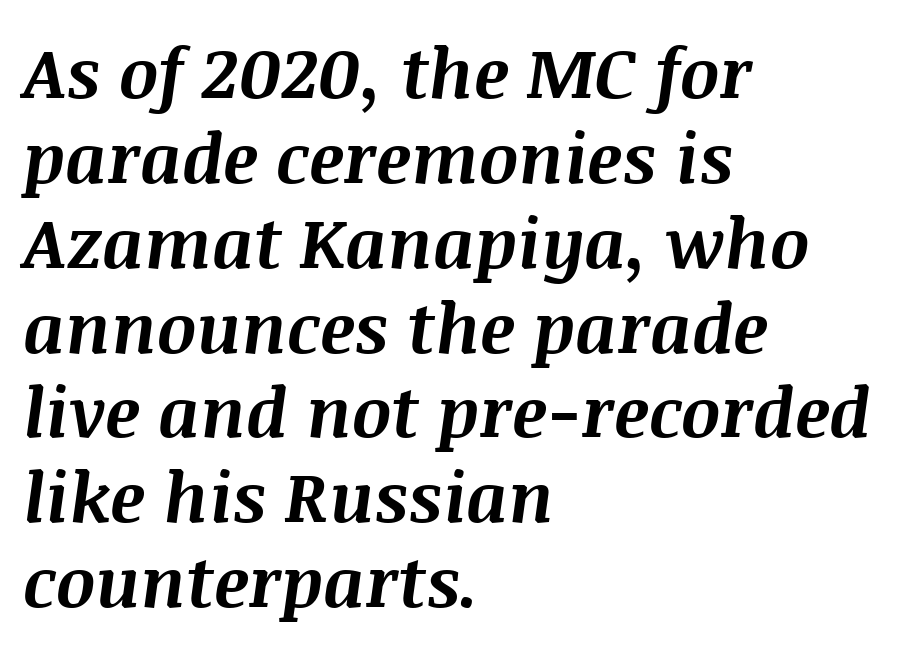
The image shows 69 px bold type, italic (leaning right); set left-aligned, line spacing 1.23x, normal letter spacing, not underlined; medium stroke contrast and a large x-height.
